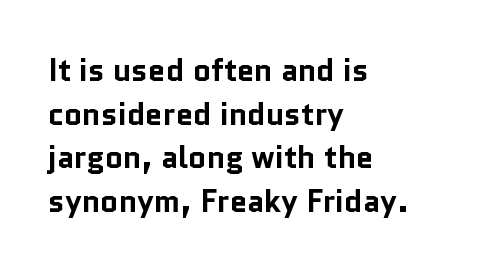
{"serif": "no", "italic": "no", "bold": "yes", "weight": "bold", "width": "normal", "stroke_contrast": "low", "x_height": "medium", "monospaced": "no", "underline": "no", "align": "left", "line_spacing": "normal", "line_spacing_ratio": 1.41, "letter_spacing": "normal", "letter_spacing_em": 0.0, "glyph_px": 31}
